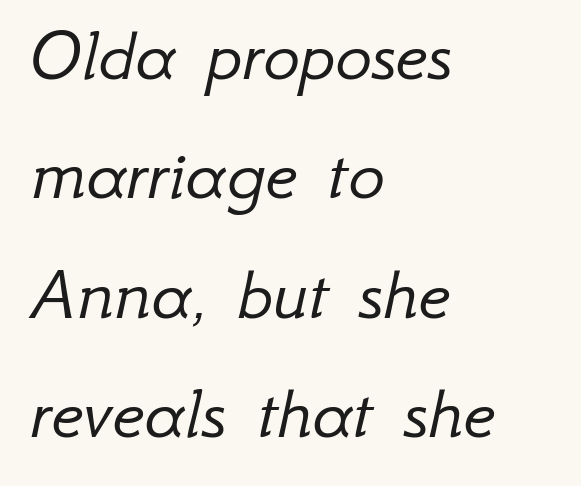
Is the stroke heavy? The answer is a plain regular-or-lighter. Does extra space separate the letters? No, they use regular spacing. This rendering features lettering with no underline. The face used here is proportionally spaced, like ordinary book or web type. The text carries the slant typical of an italic or oblique font.
